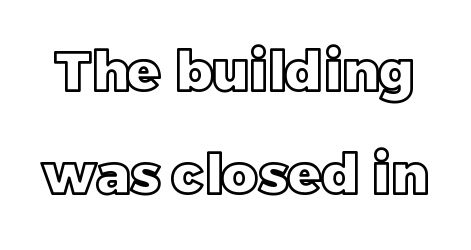
{"italic": "no", "width": "normal", "x_height": "large", "monospaced": "no", "underline": "no", "line_spacing_ratio": 1.87, "letter_spacing": "normal", "letter_spacing_em": 0.0, "glyph_px": 55}
